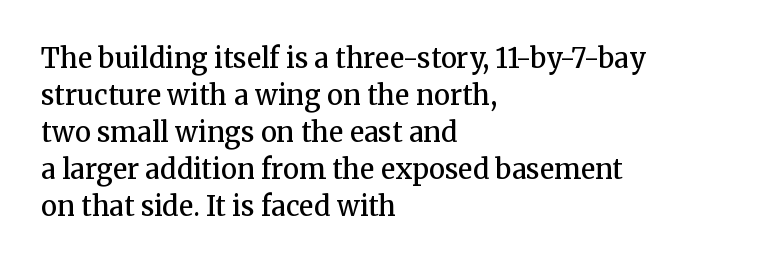
Nobody touched the tracking dial on this one. The space between consecutive lines is moderate. The area under the type is left untouched. Posture: straight, roman, zero tilt. The glyphs have the mass of a demibold cut, below bold.
